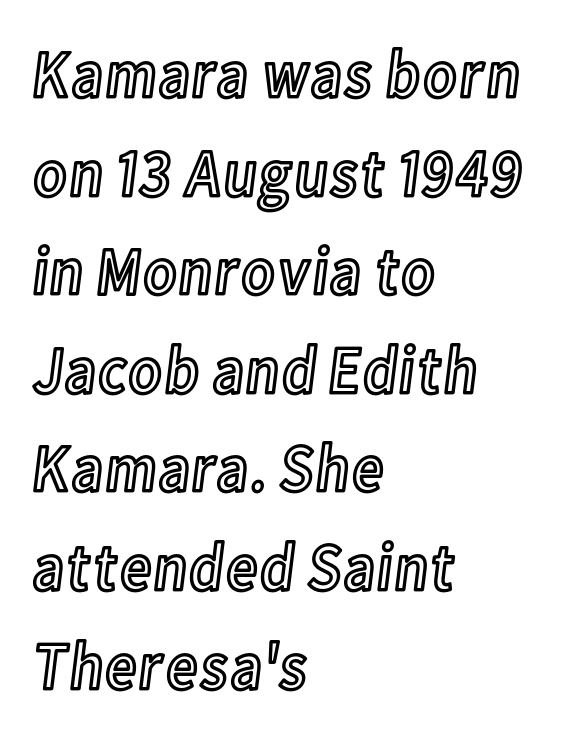
Decoration check: the copy has no underline. Interline gaps are of average width in this sample. No extra tracking has been applied to these lines. Is this a fixed-width face? No — the glyphs have proportional, varying widths. Reading down the block, your eye returns to a fixed left position each line.
